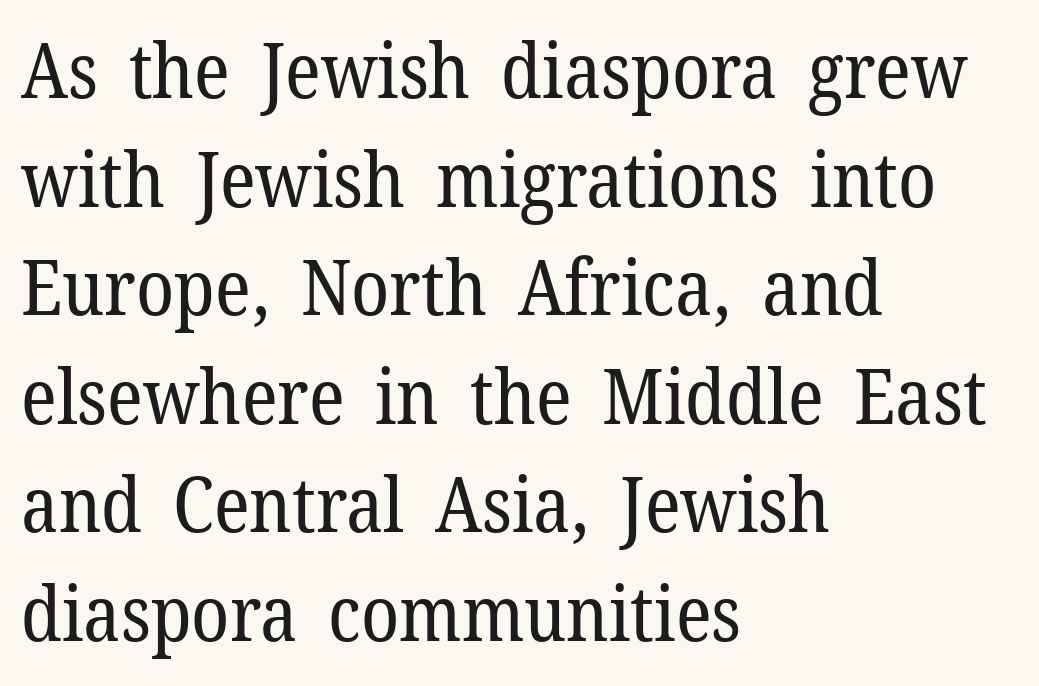
Q: Is the text bold? A: No.
Q: Is the text italic (slanted)? A: No, it is upright.
Q: Is the typeface a serif or a sans-serif typeface? A: Serif.
Q: Is the text underlined? A: No.
Q: How is the paragraph aligned? A: Left-aligned.
Q: Is the spacing between letters normal or unusually wide? A: Normal.
Q: Is the spacing between lines tight, normal or loose? A: Normal.
Q: Width (condensed, normal, or wide)? A: Normal.
Q: Stroke contrast? A: Low.
Q: x-height? A: Medium.
Q: Monospaced? A: No.
